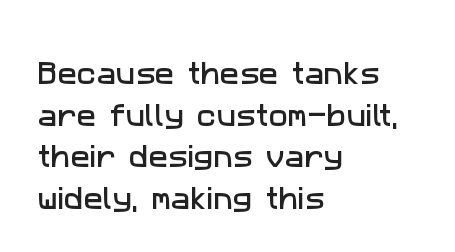
This rendering uses left alignment, leaving the right contour irregular. Summary of vertical rhythm: regular, with standard interline spacing. Quick note: underline off. Letter spacing: default.
